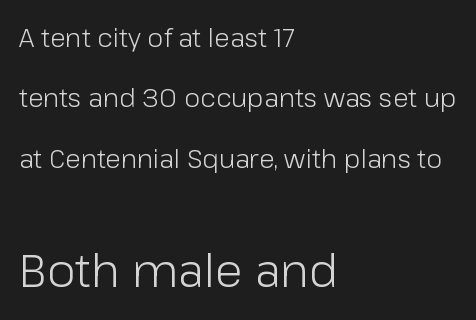
Honestly, there is no underline to notice here at all. Compared with a typical body face, this is equally light or lighter still. Note the varied advance widths — an 'i' is clearly narrower than an 'm'. The leading is generous, giving the passage an open texture. Character size in the trailing block exceeds that of the leading block. Does the lettering tilt? It doesn't — this is upright.
